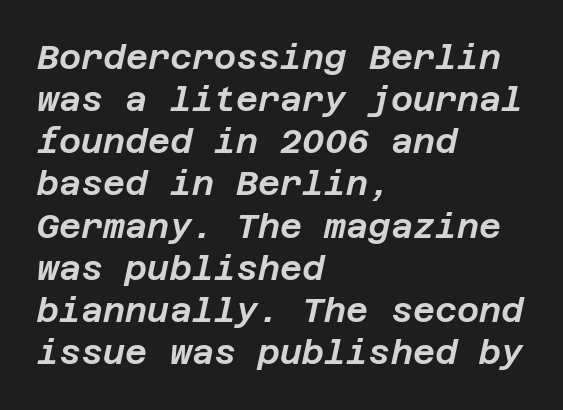
Q: Is the text italic (slanted)? A: Yes, it leans right by about 12 degrees.
Q: Is the text underlined? A: No.
Q: How is the paragraph aligned? A: Left-aligned.
Q: Is the spacing between letters normal or unusually wide? A: Normal.
Q: Width (condensed, normal, or wide)? A: Normal.
Q: Stroke contrast? A: Low.
Q: x-height? A: Large.
